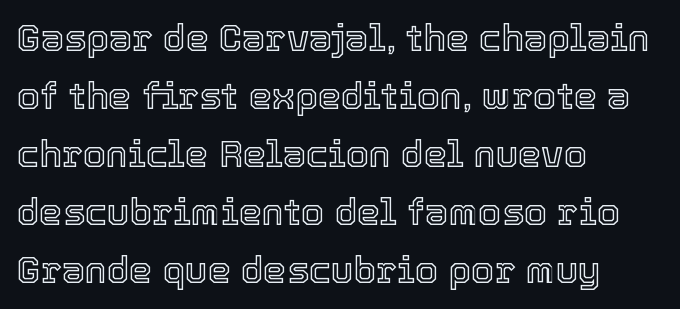
{"italic": "no", "width": "normal", "x_height": "medium", "monospaced": "no", "underline": "no", "align": "left", "line_spacing": "normal", "line_spacing_ratio": 1.57, "letter_spacing": "normal", "letter_spacing_em": 0.0, "glyph_px": 37}
